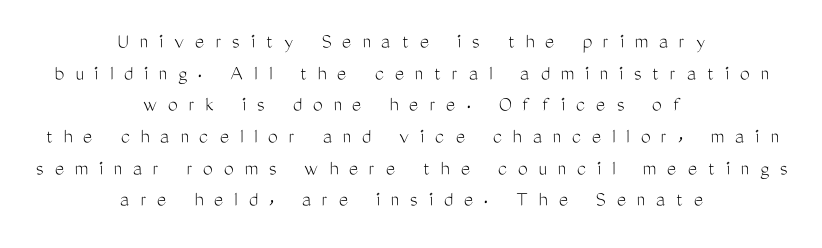
{"italic": "no", "bold": "no", "underline": "no", "align": "center", "line_spacing": "normal", "line_spacing_ratio": 1.44, "letter_spacing": "wide", "letter_spacing_em": 0.5, "glyph_px": 22}
